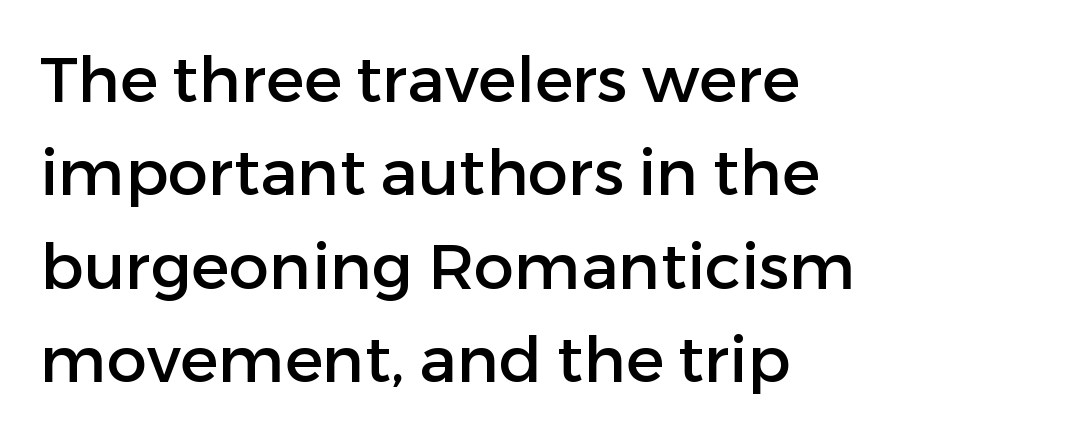
{"serif": "no", "italic": "no", "width": "normal", "stroke_contrast": "low", "x_height": "medium", "monospaced": "no", "underline": "no", "align": "left", "line_spacing": "normal", "line_spacing_ratio": 1.46, "letter_spacing": "normal", "letter_spacing_em": 0.0, "glyph_px": 64}
